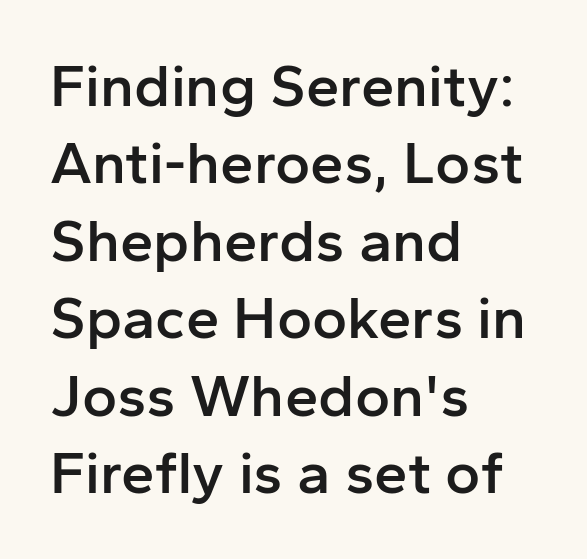
The image shows 60 px semibold sans-serif type, upright; set left-aligned, normal line spacing (1.29x), normal letter spacing, not underlined; low stroke contrast and a medium x-height.
